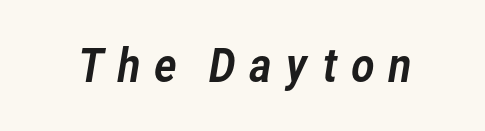
Q: Is the typeface a serif or a sans-serif typeface? A: Sans-serif.
Q: Is the text underlined? A: No.
Q: Is the spacing between letters normal or unusually wide? A: Unusually wide.
Q: Width (condensed, normal, or wide)? A: Normal.
Q: Stroke contrast? A: Low.
Q: x-height? A: Medium.
Q: Monospaced? A: No.
